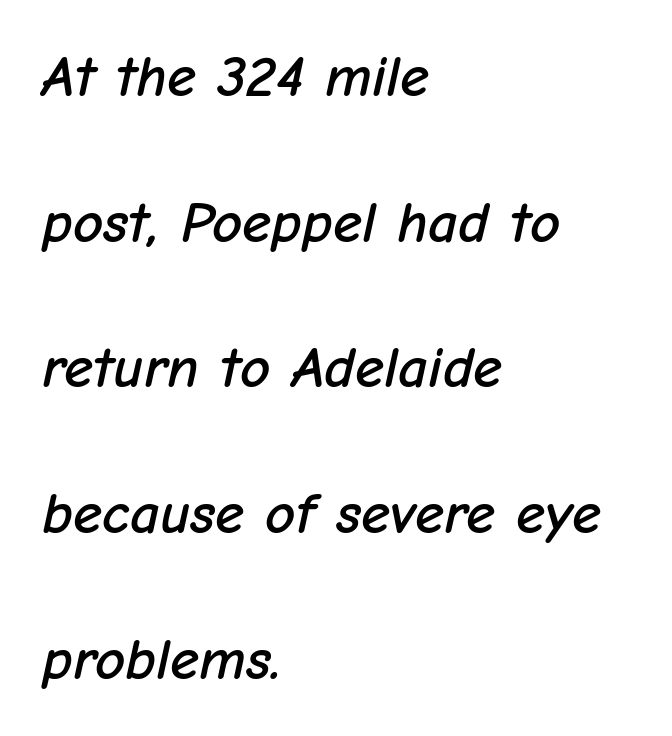
{"italic": "yes", "lean": "right", "slant_degrees": 12, "width": "normal", "stroke_contrast": "low", "x_height": "medium", "monospaced": "no", "underline": "no", "align": "left", "line_spacing": "loose", "line_spacing_ratio": 2.47, "letter_spacing": "normal", "letter_spacing_em": 0.0, "glyph_px": 59}
